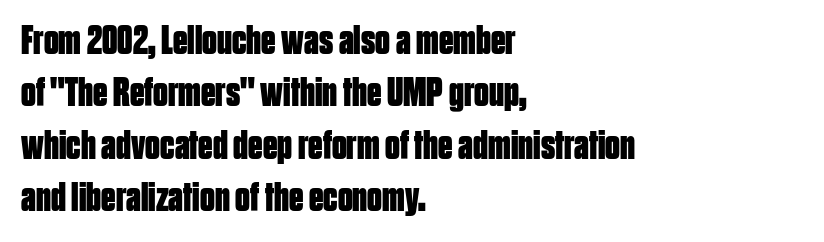
Q: Is the text bold? A: Yes.
Q: Is the text italic (slanted)? A: No, it is upright.
Q: Is the typeface a serif or a sans-serif typeface? A: Sans-serif.
Q: Is the text underlined? A: No.
Q: How is the paragraph aligned? A: Left-aligned.
Q: Is the spacing between letters normal or unusually wide? A: Normal.
Q: Is the spacing between lines tight, normal or loose? A: Normal.
Q: Width (condensed, normal, or wide)? A: Condensed.
Q: Stroke contrast? A: Low.
Q: x-height? A: Large.
Q: Monospaced? A: No.
